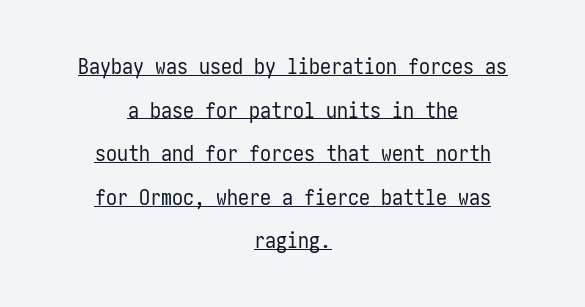
The image shows 22 px text type, upright; set centered, loose line spacing (1.98x), normal letter spacing, underlined.
